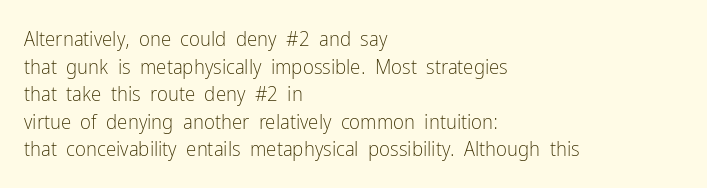
{"italic": "no", "bold": "no", "underline": "no", "align": "left", "line_spacing": "normal", "line_spacing_ratio": 1.31, "letter_spacing": "normal", "letter_spacing_em": 0.0, "glyph_px": 21}
